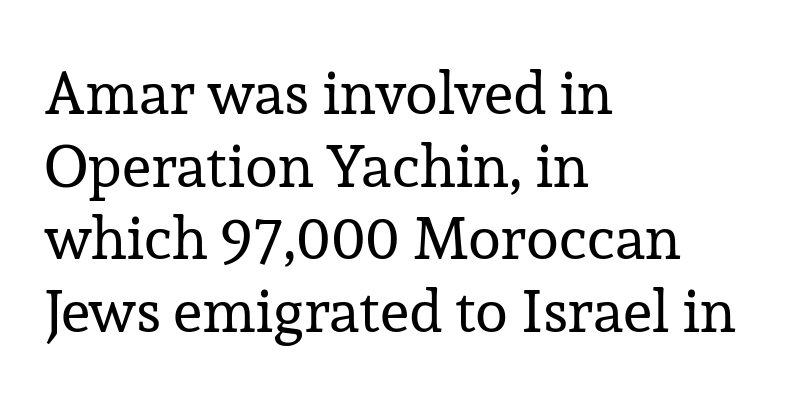
Q: Is the text bold? A: No.
Q: Is the text italic (slanted)? A: No, it is upright.
Q: Is the typeface a serif or a sans-serif typeface? A: Serif.
Q: Is the text underlined? A: No.
Q: How is the paragraph aligned? A: Left-aligned.
Q: Is the spacing between letters normal or unusually wide? A: Normal.
Q: Width (condensed, normal, or wide)? A: Normal.
Q: Stroke contrast? A: Low.
Q: x-height? A: Medium.
Q: Monospaced? A: No.
